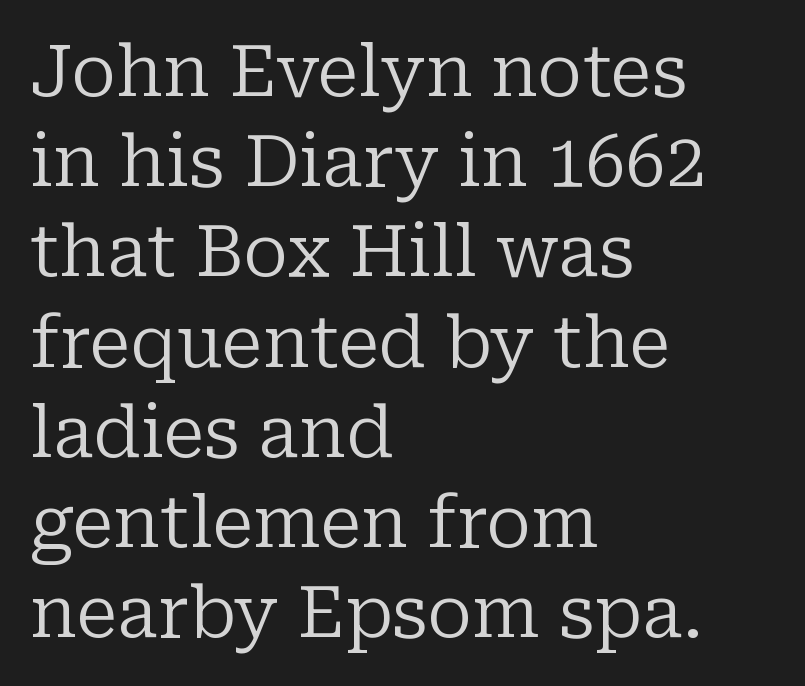
The image shows 71 px regular-weight serif type, upright; set left-aligned, normal line spacing (1.27x), normal letter spacing, not underlined; low stroke contrast and a medium x-height.
